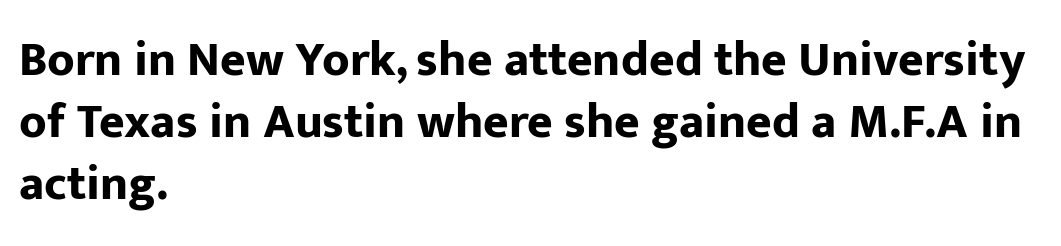
The image shows 49 px bold sans-serif type, upright; set left-aligned, normal line spacing (1.27x), normal letter spacing, not underlined; low stroke contrast and a medium x-height.
